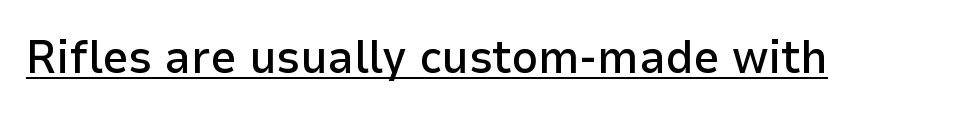
Q: Is the text bold? A: Semi-bold.
Q: Is the text italic (slanted)? A: No, it is upright.
Q: Is the typeface a serif or a sans-serif typeface? A: Sans-serif.
Q: Is the text underlined? A: Yes.
Q: Is the spacing between letters normal or unusually wide? A: Normal.
Q: Width (condensed, normal, or wide)? A: Normal.
Q: Stroke contrast? A: Low.
Q: x-height? A: Medium.
Q: Monospaced? A: No.
